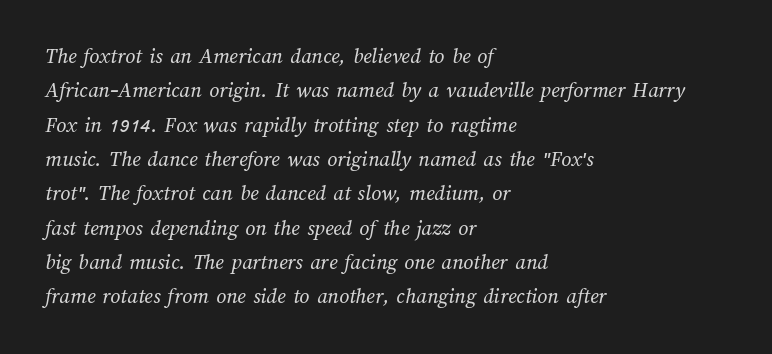
Q: Is the text bold? A: No.
Q: Is the text underlined? A: No.
Q: How is the paragraph aligned? A: Left-aligned.
Q: Is the spacing between letters normal or unusually wide? A: Normal.
Q: Is the spacing between lines tight, normal or loose? A: Normal.
